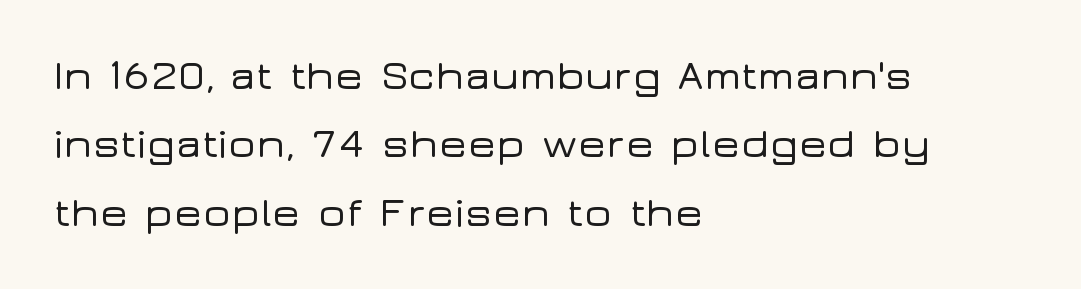
Q: Is the text italic (slanted)? A: No, it is upright.
Q: Is the typeface a serif or a sans-serif typeface? A: Sans-serif.
Q: Is the text underlined? A: No.
Q: How is the paragraph aligned? A: Left-aligned.
Q: Is the spacing between letters normal or unusually wide? A: Normal.
Q: Is the spacing between lines tight, normal or loose? A: Normal.
Q: Width (condensed, normal, or wide)? A: Wide.
Q: Stroke contrast? A: Low.
Q: x-height? A: Medium.
Q: Monospaced? A: No.
